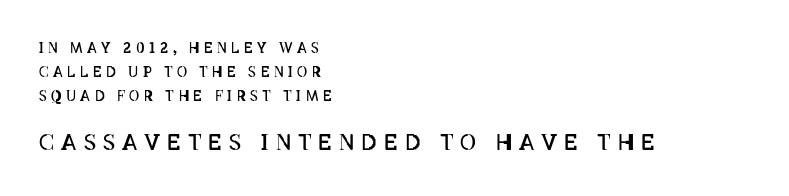
{"italic": "no", "bold": "no", "underline": "no", "align": "left", "line_spacing_ratio": 1.71, "letter_spacing": "wide", "letter_spacing_em": 0.32, "larger_block": "second", "size_ratio": 1.57, "glyph_px": 22}
